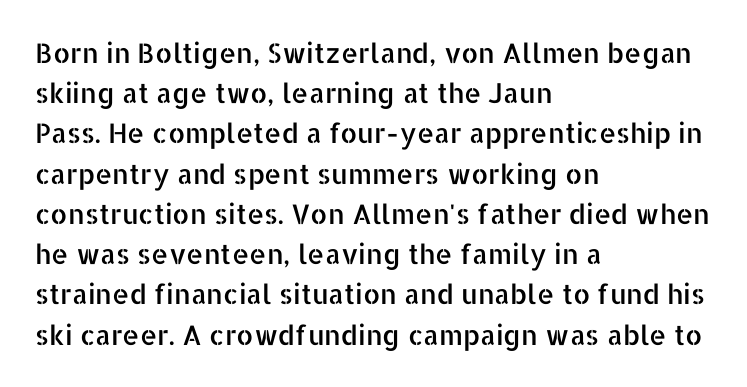
The image shows 27 px text type, upright; set left-aligned, normal line spacing (1.49x), normal letter spacing, not underlined.
